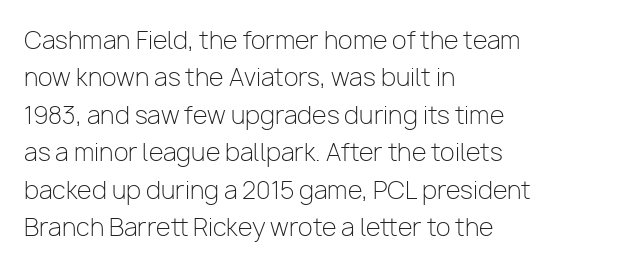
Q: Is the text bold? A: No.
Q: Is the text italic (slanted)? A: No, it is upright.
Q: Is the text underlined? A: No.
Q: How is the paragraph aligned? A: Left-aligned.
Q: Is the spacing between letters normal or unusually wide? A: Normal.
Q: Is the spacing between lines tight, normal or loose? A: Normal.
